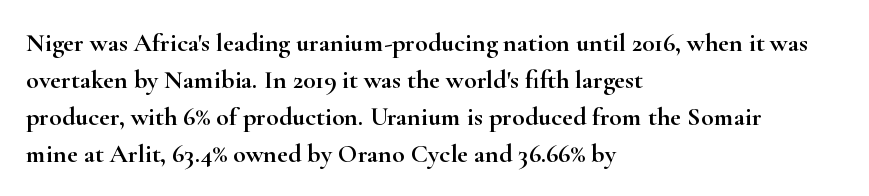
Q: Is the text italic (slanted)? A: No, it is upright.
Q: Is the text underlined? A: No.
Q: How is the paragraph aligned? A: Left-aligned.
Q: Is the spacing between letters normal or unusually wide? A: Normal.
Q: Is the spacing between lines tight, normal or loose? A: Normal.
